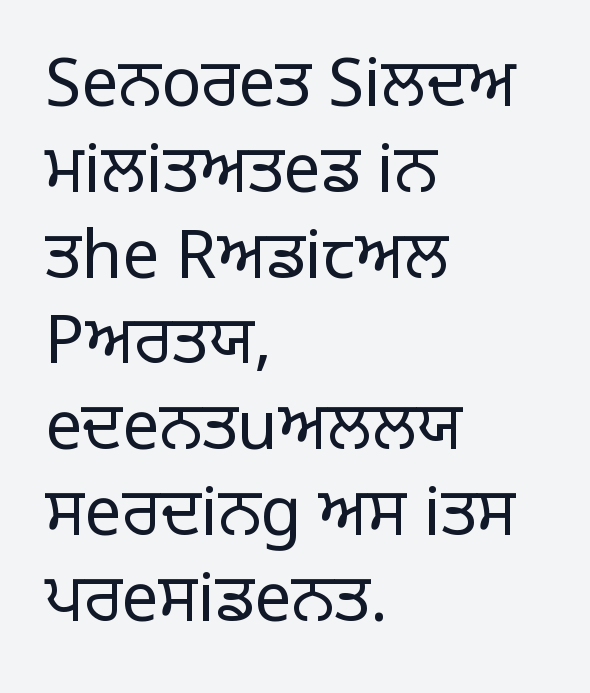
Rendered with straight, roman letterforms. The specimen omits any rule beneath the text block's lines. The typeface has the unassuming heft of standard copy or less. The designer went with a sans here, leaving each stem footless. Here the designer chose a conventional face with non-uniform glyph widths.
